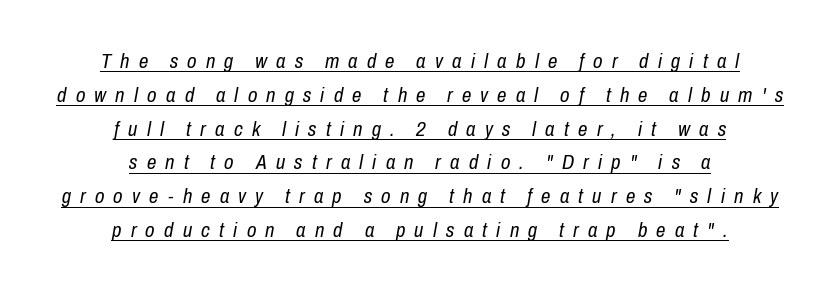
{"italic": "yes", "lean": "right", "slant_degrees": 10, "bold": "no", "underline": "yes", "align": "center", "line_spacing": "normal", "line_spacing_ratio": 1.61, "letter_spacing": "wide", "letter_spacing_em": 0.44, "glyph_px": 21}
